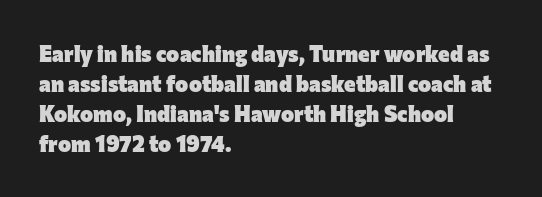
The paragraph shown leans on its left margin. This block has exactly the height ordinary leading produces. Italic: no, the glyphs are upright roman. The baseline area is clear.
